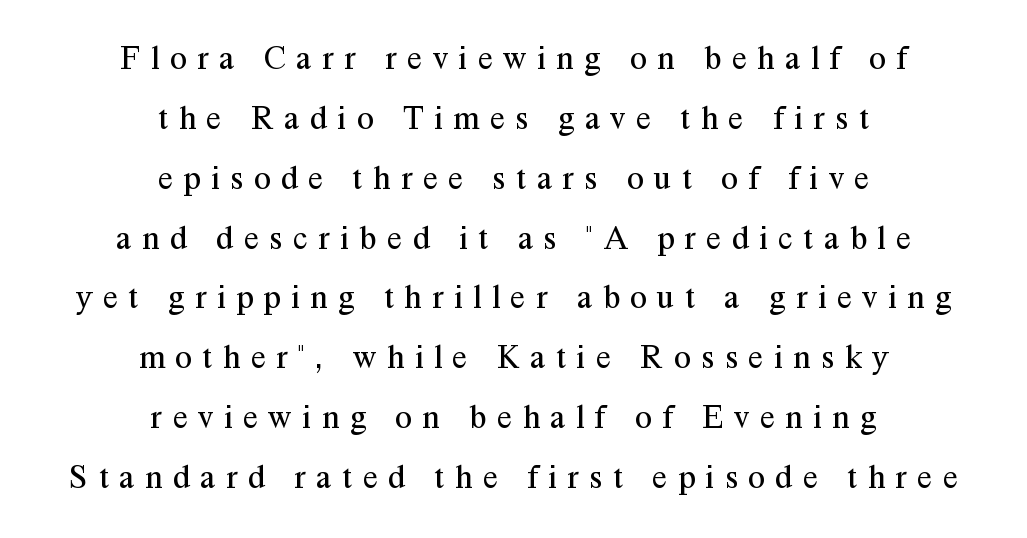
Q: Is the text bold? A: No.
Q: Is the text italic (slanted)? A: No, it is upright.
Q: Is the typeface a serif or a sans-serif typeface? A: Serif.
Q: Is the text underlined? A: No.
Q: How is the paragraph aligned? A: Centered.
Q: Is the spacing between letters normal or unusually wide? A: Unusually wide.
Q: Width (condensed, normal, or wide)? A: Normal.
Q: Stroke contrast? A: Medium.
Q: x-height? A: Medium.
Q: Monospaced? A: No.
